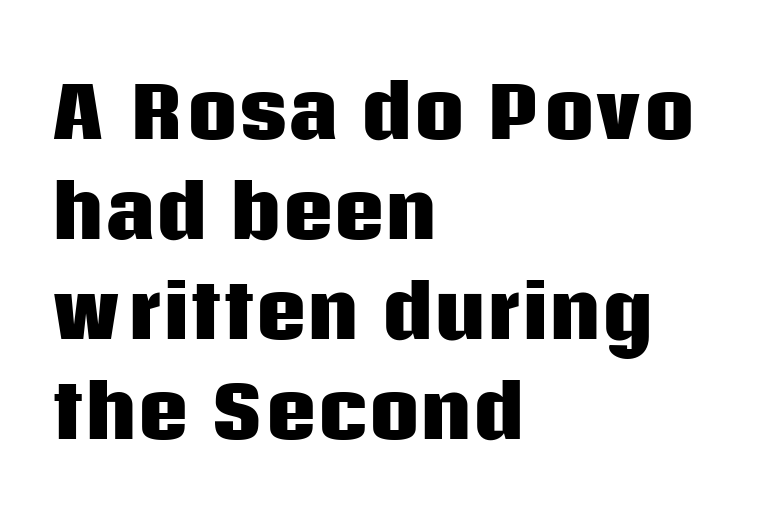
Q: Is the text bold? A: Yes.
Q: Is the text italic (slanted)? A: No, it is upright.
Q: Is the typeface a serif or a sans-serif typeface? A: Sans-serif.
Q: Is the text underlined? A: No.
Q: How is the paragraph aligned? A: Left-aligned.
Q: Is the spacing between letters normal or unusually wide? A: Normal.
Q: Is the spacing between lines tight, normal or loose? A: Normal.
Q: Width (condensed, normal, or wide)? A: Normal.
Q: Stroke contrast? A: Low.
Q: x-height? A: Large.
Q: Monospaced? A: No.
